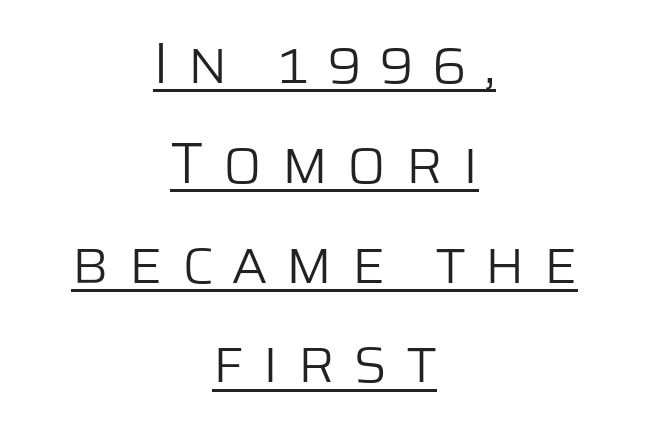
{"serif": "no", "italic": "no", "bold": "no", "weight": "light", "width": "normal", "stroke_contrast": "low", "x_height": "large", "monospaced": "no", "underline": "yes", "align": "center", "line_spacing_ratio": 1.72, "letter_spacing": "wide", "letter_spacing_em": 0.31, "glyph_px": 58}
